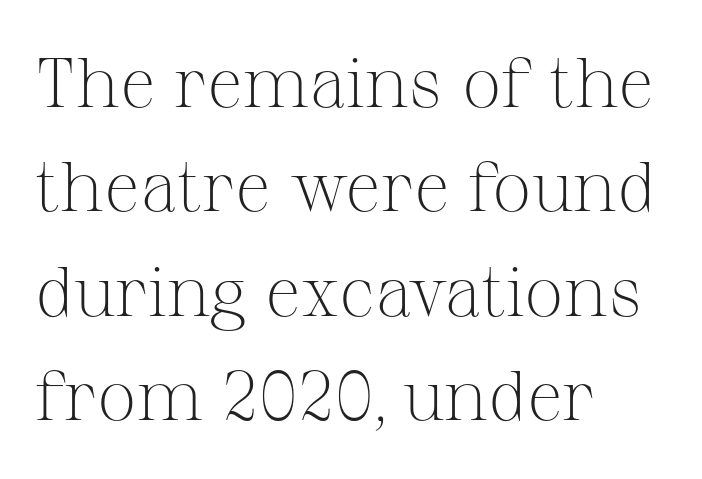
Every row of glyphs begins at an identical x-position on the left. A typesetter would mark this as roman, not italic. Any mark beneath the type? The region is blank. Each letter's strokes conclude with small projecting serifs. The gaps between neighbouring characters are ordinary and unremarkable.
